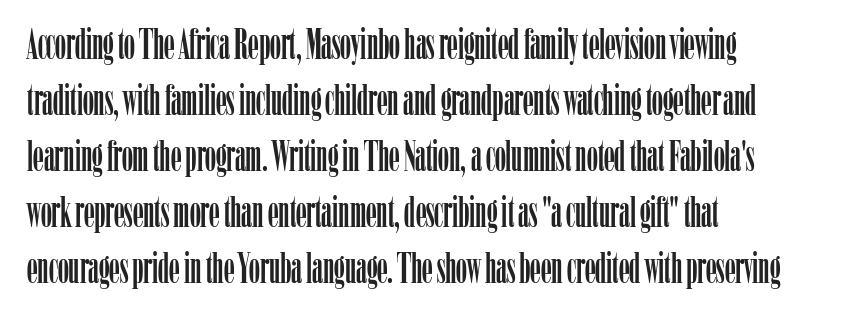
Beneath every word, the page is bare. Note the varied advance widths — an 'i' is clearly narrower than an 'm'. A classic flush-left, rag-right setting is used for this passage. The lettering stays uniformly vertical, giving the passage a roman look.
